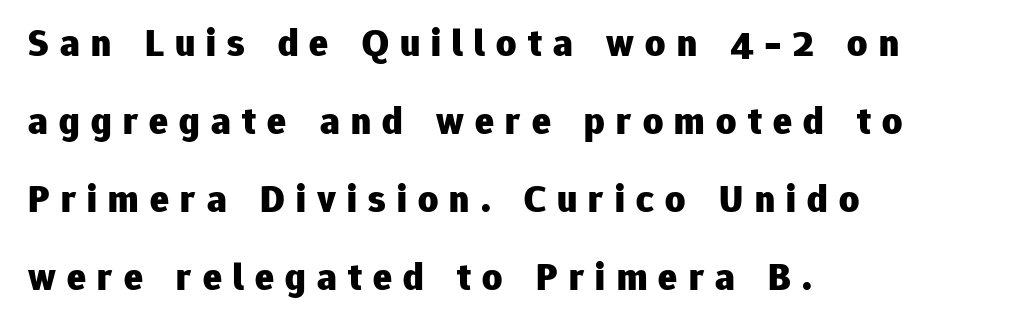
{"serif": "no", "italic": "no", "bold": "yes", "weight": "heavy", "width": "normal", "stroke_contrast": "low", "x_height": "medium", "monospaced": "no", "underline": "no", "align": "left", "line_spacing": "loose", "line_spacing_ratio": 2.0, "letter_spacing": "wide", "letter_spacing_em": 0.29, "glyph_px": 39}
